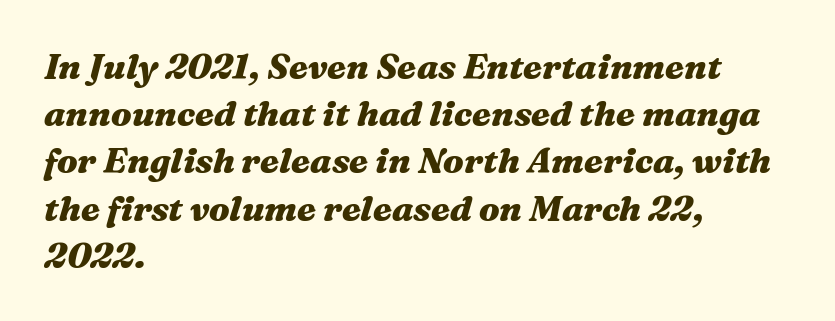
Q: Is the text bold? A: Yes.
Q: Is the text italic (slanted)? A: Yes, it leans right by about 16 degrees.
Q: Is the text underlined? A: No.
Q: How is the paragraph aligned? A: Left-aligned.
Q: Is the spacing between letters normal or unusually wide? A: Normal.
Q: Is the spacing between lines tight, normal or loose? A: Normal.
Q: Width (condensed, normal, or wide)? A: Wide.
Q: Stroke contrast? A: Medium.
Q: x-height? A: Medium.
Q: Monospaced? A: No.
